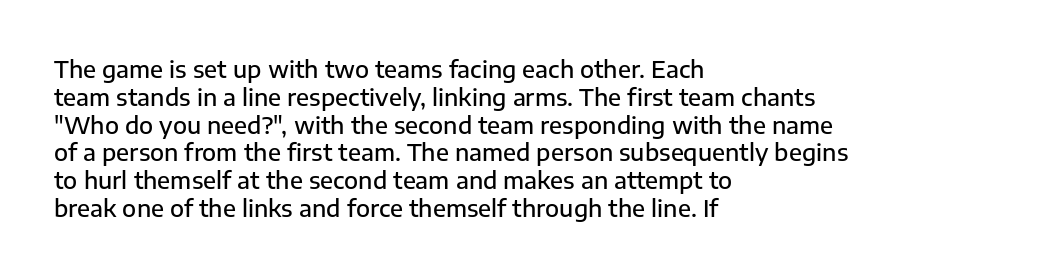
Q: Is the text bold? A: Semi-bold.
Q: Is the text italic (slanted)? A: No, it is upright.
Q: Is the text underlined? A: No.
Q: How is the paragraph aligned? A: Left-aligned.
Q: Is the spacing between letters normal or unusually wide? A: Normal.
